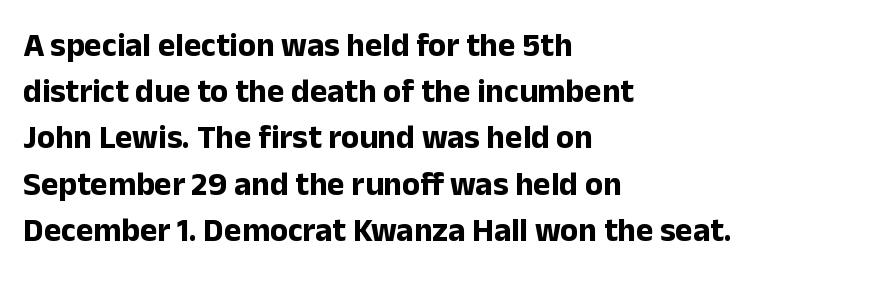
The typography opts for an upright posture over an oblique one. You can tell from the bare stems that sans-serif type was used. The glyphs are unaccompanied by any horizontal stroke below them. The rows are spaced the way most documents space them.
